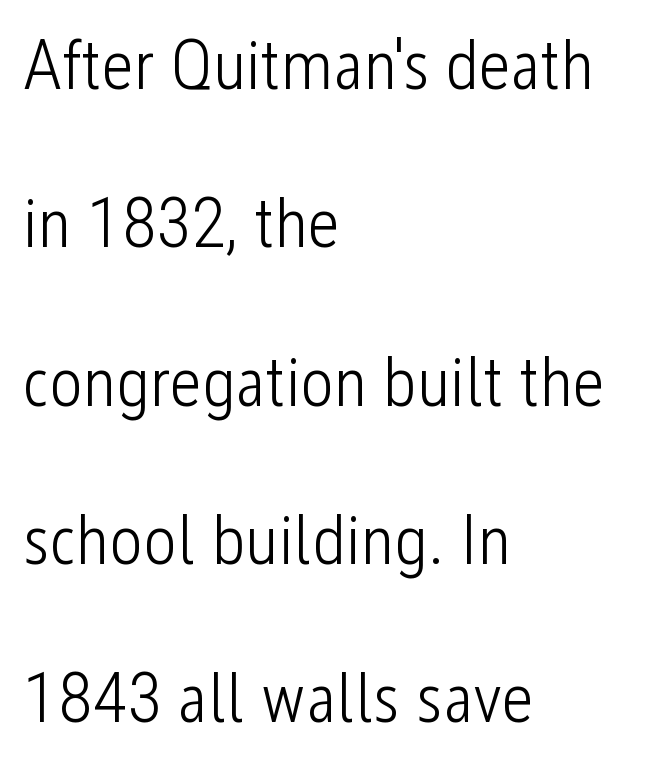
The image shows 71 px light, condensed sans-serif type, upright; set left-aligned, loose line spacing (2.23x), normal letter spacing, not underlined; low stroke contrast and a medium x-height.
